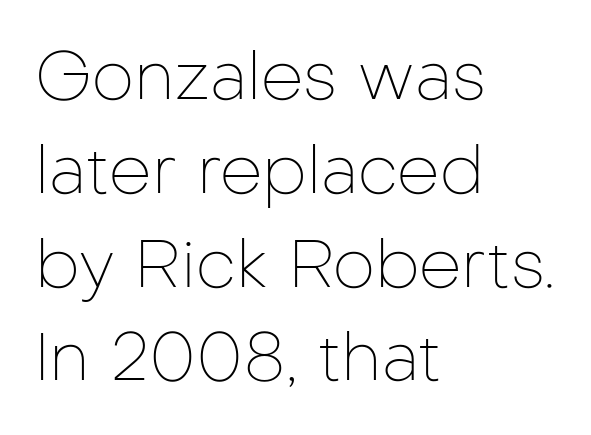
The image shows 67 px thin sans-serif type, upright; set left-aligned, normal line spacing (1.4x), normal letter spacing, not underlined; low stroke contrast and a medium x-height.
